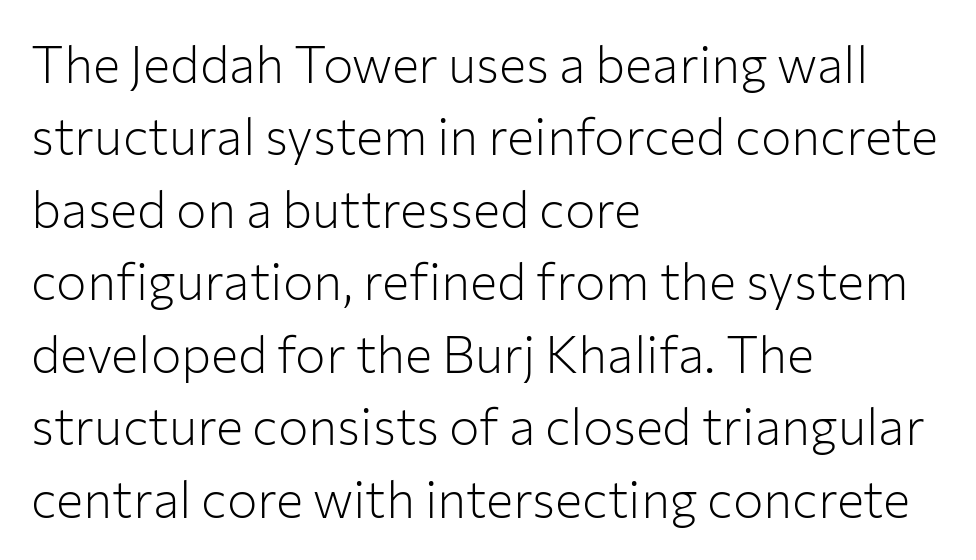
The image shows 51 px light sans-serif type, upright; set left-aligned, normal line spacing (1.42x), normal letter spacing, not underlined; low stroke contrast and a medium x-height.
